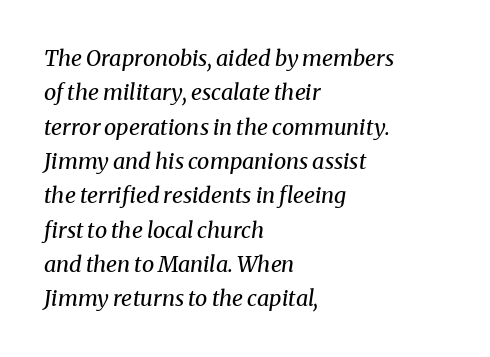
{"italic": "yes", "lean": "right", "slant_degrees": 8, "bold": "no", "underline": "no", "align": "left", "line_spacing": "normal", "line_spacing_ratio": 1.56, "letter_spacing": "normal", "letter_spacing_em": 0.0, "glyph_px": 22}
